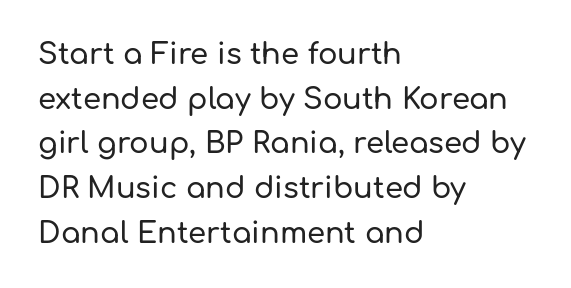
Q: Is the text italic (slanted)? A: No, it is upright.
Q: Is the typeface a serif or a sans-serif typeface? A: Sans-serif.
Q: Is the text underlined? A: No.
Q: How is the paragraph aligned? A: Left-aligned.
Q: Is the spacing between letters normal or unusually wide? A: Normal.
Q: Is the spacing between lines tight, normal or loose? A: Normal.
Q: Width (condensed, normal, or wide)? A: Normal.
Q: Stroke contrast? A: Low.
Q: x-height? A: Medium.
Q: Monospaced? A: No.
